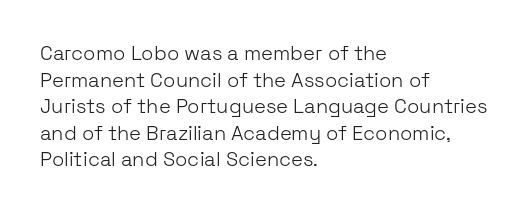
{"italic": "no", "bold": "no", "underline": "no", "align": "left", "line_spacing": "normal", "line_spacing_ratio": 1.33, "letter_spacing": "normal", "letter_spacing_em": 0.0, "glyph_px": 20}
